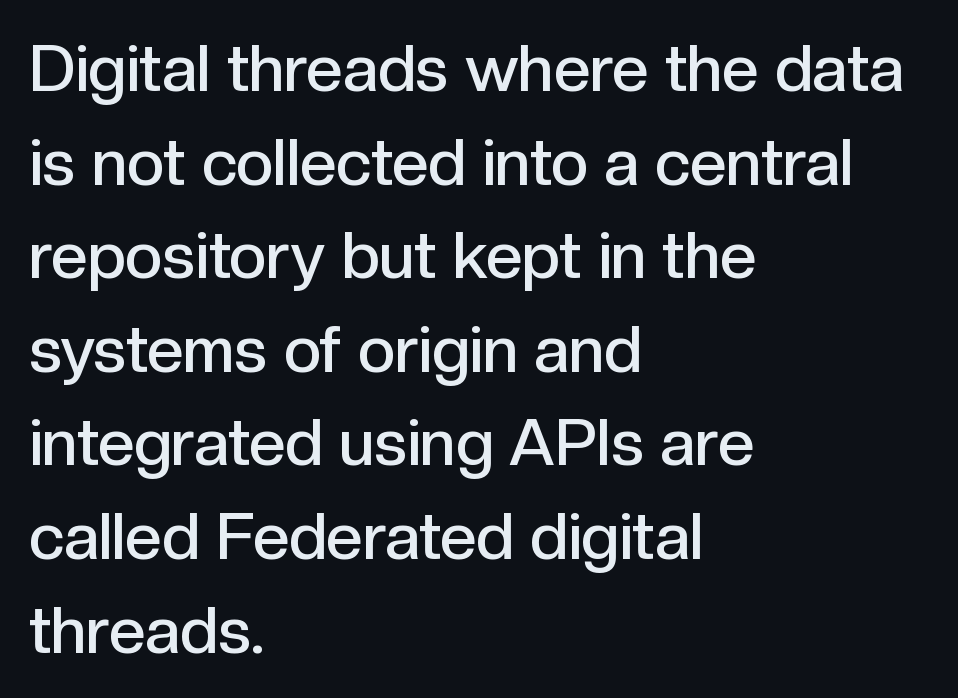
Q: Is the text bold? A: Semi-bold.
Q: Is the text italic (slanted)? A: No, it is upright.
Q: Is the typeface a serif or a sans-serif typeface? A: Sans-serif.
Q: Is the text underlined? A: No.
Q: How is the paragraph aligned? A: Left-aligned.
Q: Is the spacing between letters normal or unusually wide? A: Normal.
Q: Is the spacing between lines tight, normal or loose? A: Normal.
Q: Width (condensed, normal, or wide)? A: Normal.
Q: x-height? A: Medium.
Q: Monospaced? A: No.
